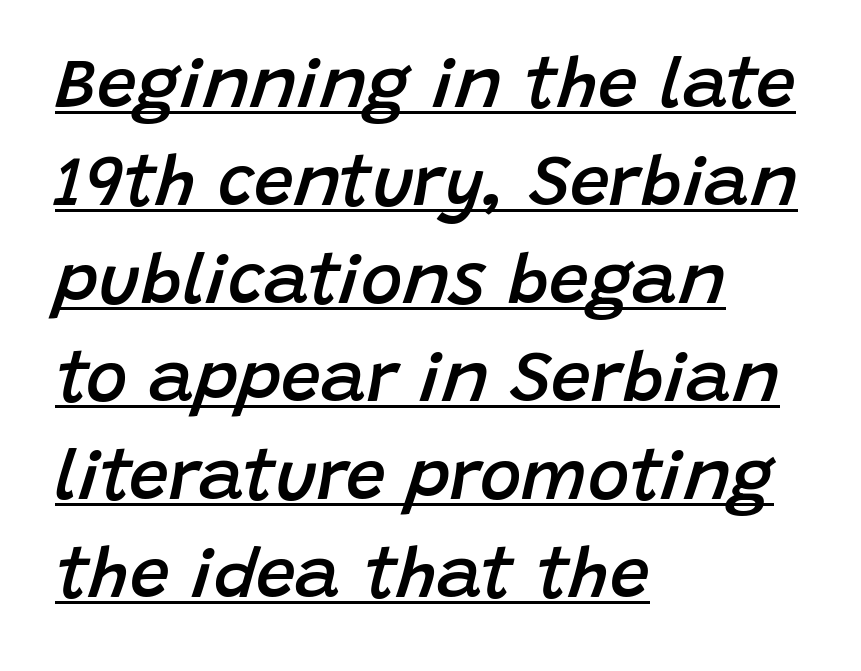
Q: Is the text bold? A: Semi-bold.
Q: Is the text italic (slanted)? A: Yes, it leans right by about 15 degrees.
Q: Is the text underlined? A: Yes.
Q: How is the paragraph aligned? A: Left-aligned.
Q: Is the spacing between letters normal or unusually wide? A: Normal.
Q: Is the spacing between lines tight, normal or loose? A: Normal.
Q: Width (condensed, normal, or wide)? A: Normal.
Q: Stroke contrast? A: Low.
Q: x-height? A: Large.
Q: Monospaced? A: No.
